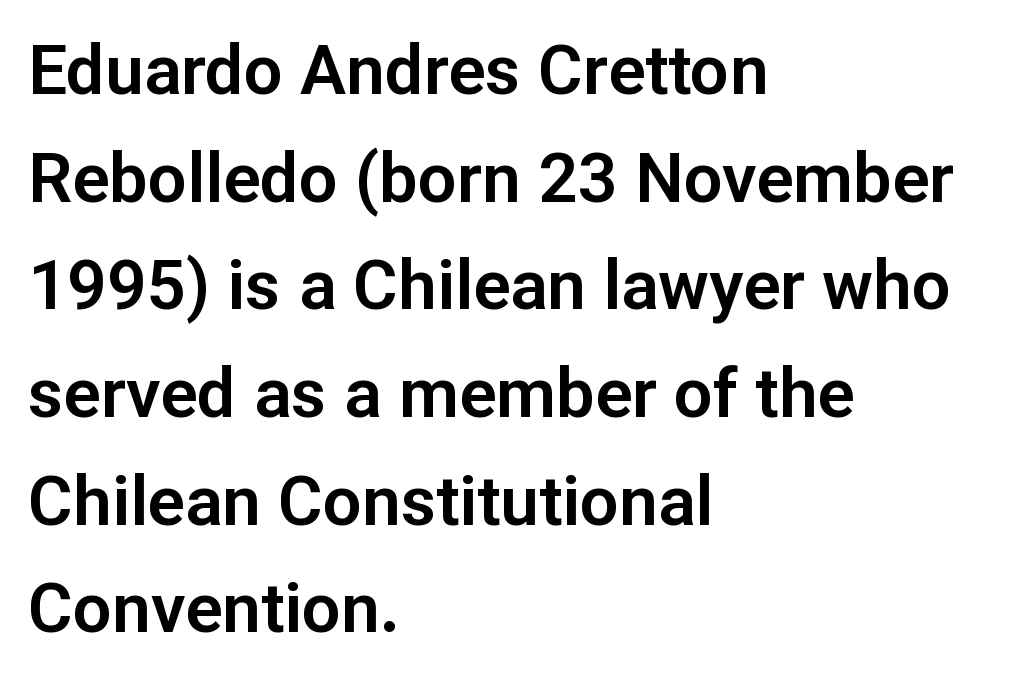
The axis of the letterforms is exactly vertical. Nobody drew a line under any word here. The designer went with a sans here, leaving each stem footless. Honestly, the letter spacing is just normal — you wouldn't notice it. Line starts are locked; line ends wander. The face used here is proportionally spaced, like ordinary book or web type.
